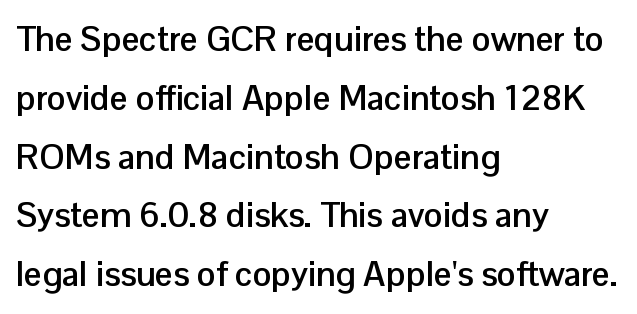
The passage shown is typed in a proportional face where columns would drift. Teacher's note: observe the even left margin — that is flush-left alignment. In terms of posture, this sample is upright. Classification — sans serif. Summary of weight: heavy, a full bold.
